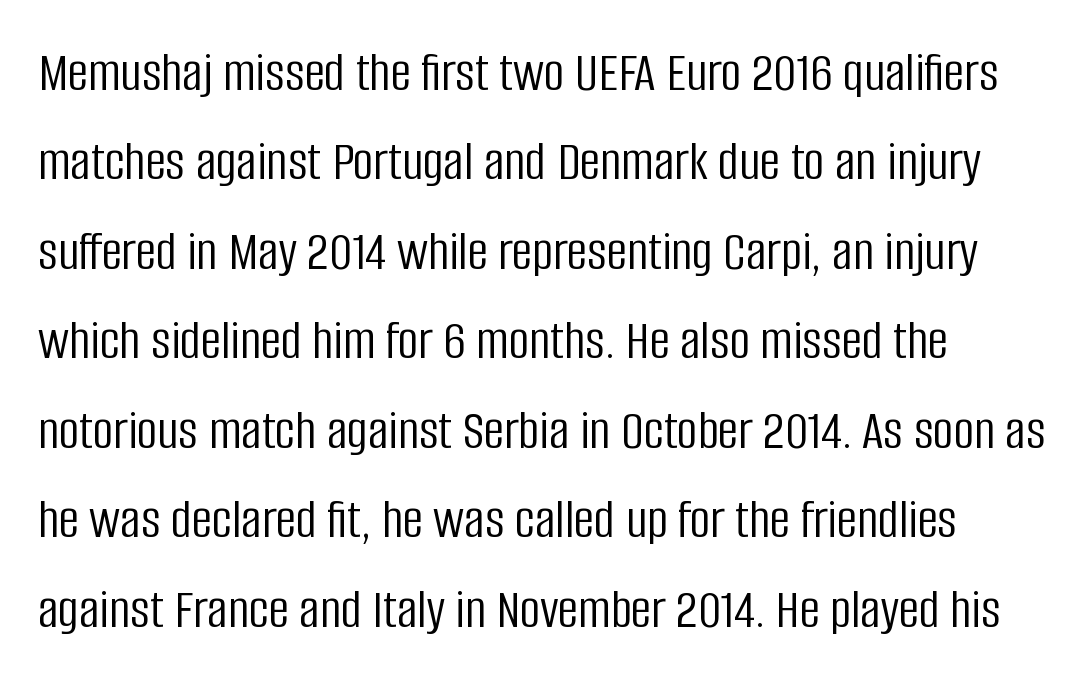
Q: Is the text bold? A: No.
Q: Is the text italic (slanted)? A: No, it is upright.
Q: Is the typeface a serif or a sans-serif typeface? A: Sans-serif.
Q: Is the text underlined? A: No.
Q: How is the paragraph aligned? A: Left-aligned.
Q: Is the spacing between letters normal or unusually wide? A: Normal.
Q: Is the spacing between lines tight, normal or loose? A: Normal.
Q: Width (condensed, normal, or wide)? A: Condensed.
Q: Stroke contrast? A: Low.
Q: x-height? A: Large.
Q: Monospaced? A: No.
